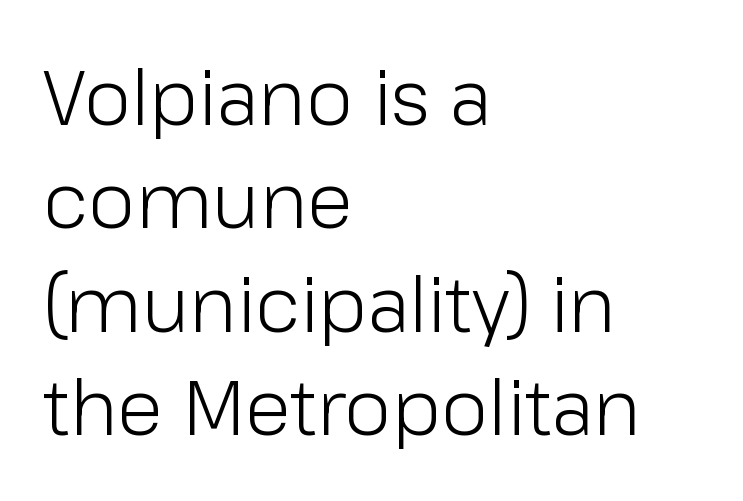
{"serif": "no", "italic": "no", "bold": "no", "weight": "light", "width": "normal", "stroke_contrast": "low", "x_height": "medium", "monospaced": "no", "underline": "no", "align": "left", "line_spacing": "normal", "line_spacing_ratio": 1.36, "letter_spacing": "normal", "letter_spacing_em": 0.0, "glyph_px": 76}
